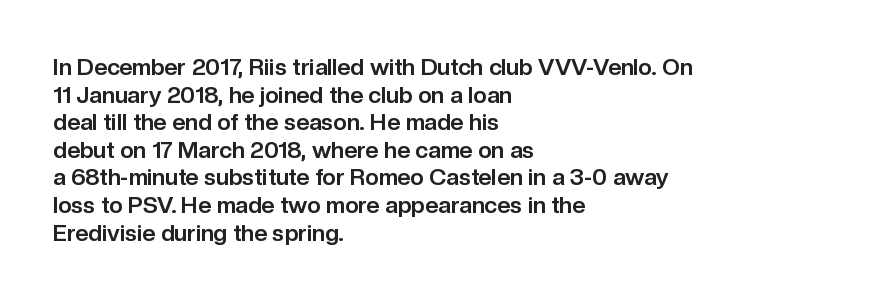
The letters stand upright; this is a roman face. Each word holds together tightly as a unit, with standard inter-letter gaps. Underline: absent. Notice how thick the strokes are: this is what a full bold looks like. The setting favours the left margin, as ordinary paragraphs usually do.
